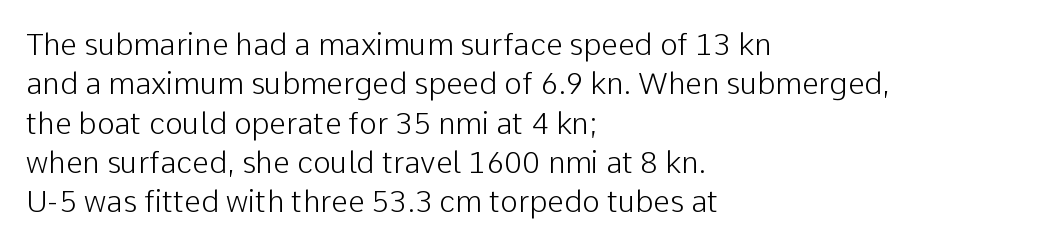
Anything drawn beneath the words? Only blank space. The rendering shows plain stroke endings on the letterforms — a sans-serif design. This rendering uses left alignment, leaving the right contour irregular. These lines were composed using upright roman letters. The letters advance in unequal steps, a hallmark of proportional type.
